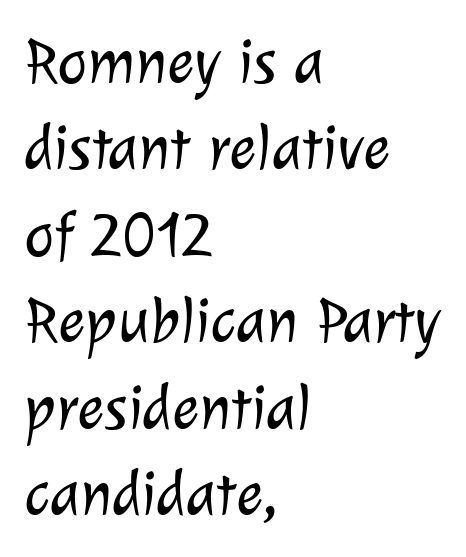
{"serif": "no", "bold": "no", "weight": "light", "width": "normal", "stroke_contrast": "low", "x_height": "medium", "monospaced": "no", "underline": "no", "align": "left", "line_spacing": "normal", "line_spacing_ratio": 1.35, "letter_spacing": "normal", "letter_spacing_em": 0.0, "glyph_px": 64}
